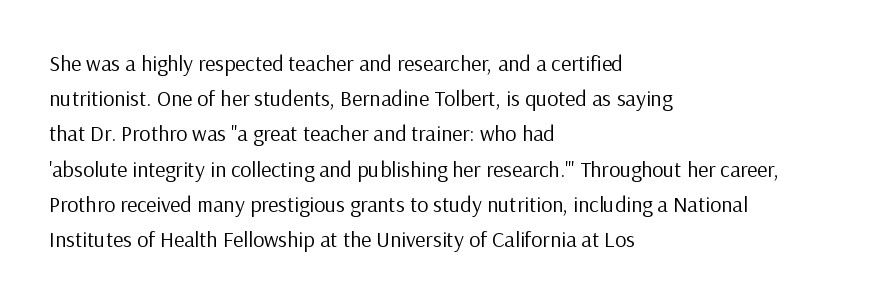
A quiet, ordinary-to-light weight characterises the typeface. Default kerning and tracking; the words read as compact shapes. These lines stack with their left ends in a neat column. The leading is moderate, giving the passage an even texture.
